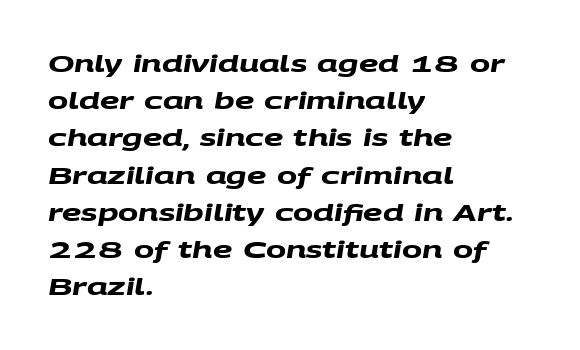
Q: Is the text bold? A: Yes.
Q: Is the text underlined? A: No.
Q: How is the paragraph aligned? A: Left-aligned.
Q: Is the spacing between letters normal or unusually wide? A: Normal.
Q: Is the spacing between lines tight, normal or loose? A: Normal.
